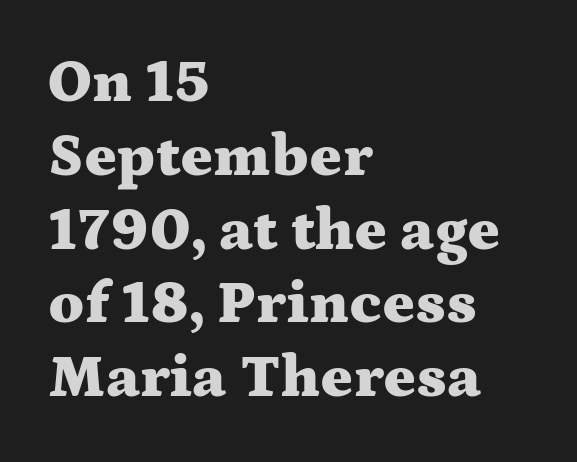
The image shows 61 px heavy, wide serif type, upright; set left-aligned, line spacing 1.21x, normal letter spacing, not underlined; medium stroke contrast and a medium x-height.
